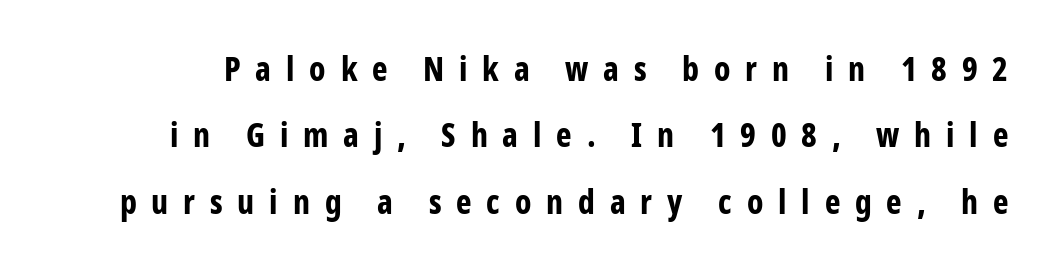
Q: Is the text bold? A: Yes.
Q: Is the text italic (slanted)? A: No, it is upright.
Q: Is the typeface a serif or a sans-serif typeface? A: Sans-serif.
Q: Is the text underlined? A: No.
Q: Is the spacing between letters normal or unusually wide? A: Unusually wide.
Q: Is the spacing between lines tight, normal or loose? A: Loose.
Q: Width (condensed, normal, or wide)? A: Condensed.
Q: Stroke contrast? A: Low.
Q: x-height? A: Medium.
Q: Monospaced? A: No.
